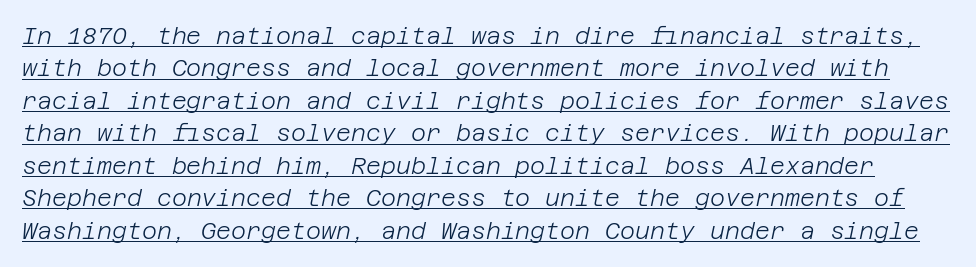
Q: Is the text bold? A: No.
Q: Is the text italic (slanted)? A: Yes, it leans right by about 12 degrees.
Q: Is the text underlined? A: Yes.
Q: Is the spacing between letters normal or unusually wide? A: Normal.
Q: Is the spacing between lines tight, normal or loose? A: Normal.
